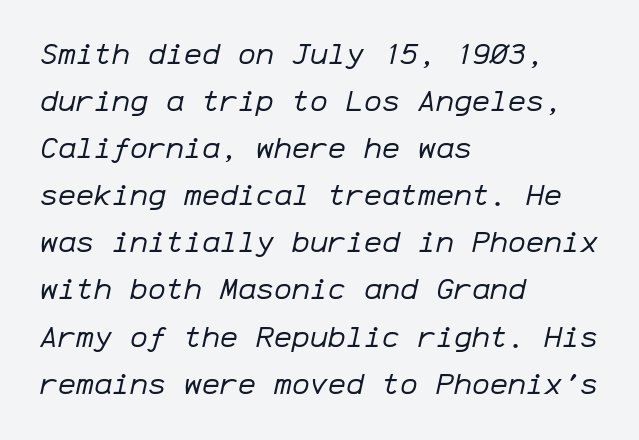
Q: Is the text bold? A: No.
Q: Is the text italic (slanted)? A: Yes, it leans right by about 12 degrees.
Q: Is the text underlined? A: No.
Q: How is the paragraph aligned? A: Left-aligned.
Q: Is the spacing between letters normal or unusually wide? A: Normal.
Q: Is the spacing between lines tight, normal or loose? A: Normal.
Q: Width (condensed, normal, or wide)? A: Normal.
Q: Stroke contrast? A: Low.
Q: x-height? A: Medium.
Q: Monospaced? A: Yes.
